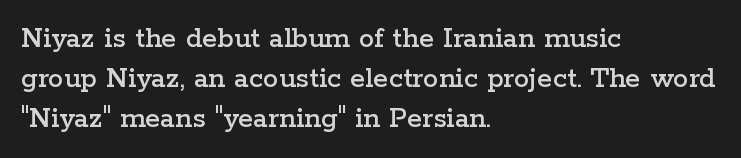
Serifs: yes, visible at the terminals of the letterforms. Here the designer chose a conventional face with non-uniform glyph widths. The zone under the glyphs is completely vacant. A typesetter would call this leading conventional body-copy spacing. Quick note: not italic, upright. Layout note: lines flush left.
